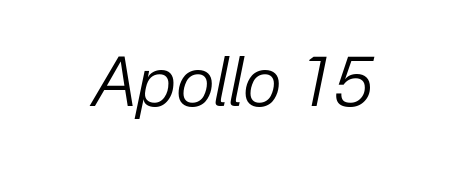
The image shows 67 px regular-weight type, italic (leaning right); set normal letter spacing, not underlined; low stroke contrast and a medium x-height.
